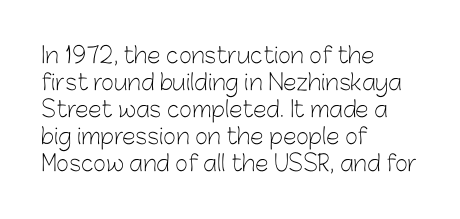
Beneath every word, the page is bare. The lettering holds an erect, upright posture throughout. Caption: face not bold, strokes unweighted. The gaps between neighbouring characters are ordinary and unremarkable.
